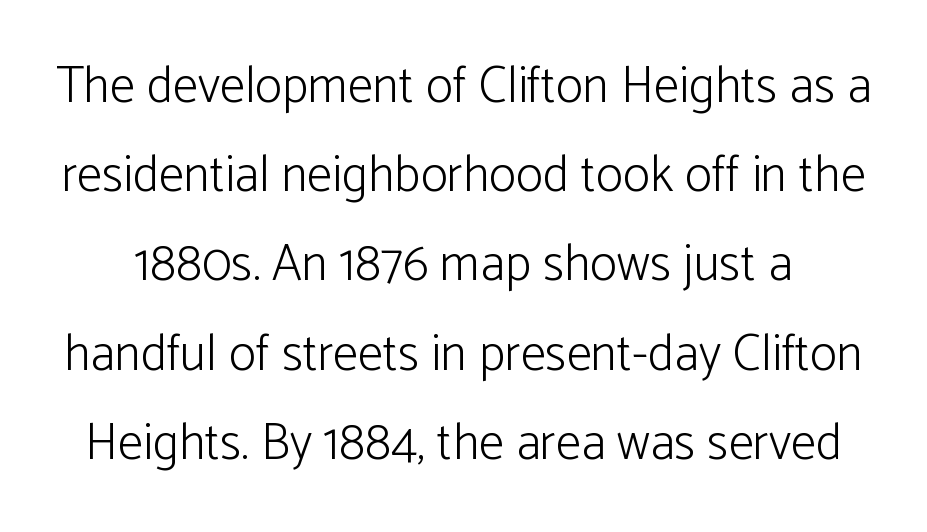
The image shows 51 px light sans-serif type, upright; set line spacing 1.75x, normal letter spacing, not underlined; low stroke contrast and a medium x-height.
